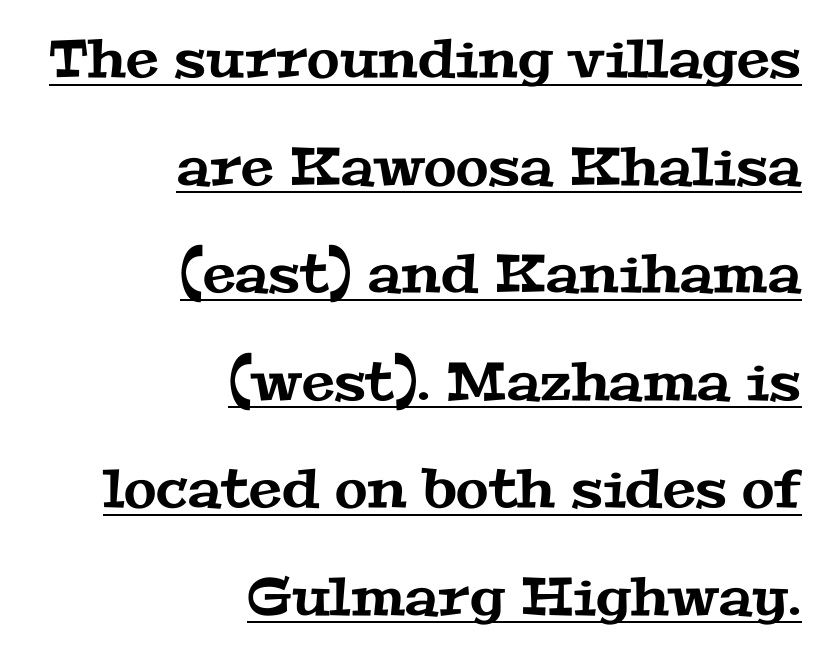
The image shows 53 px wide serif type; set right-aligned, loose line spacing (2.03x), normal letter spacing, underlined; medium stroke contrast and a medium x-height.
